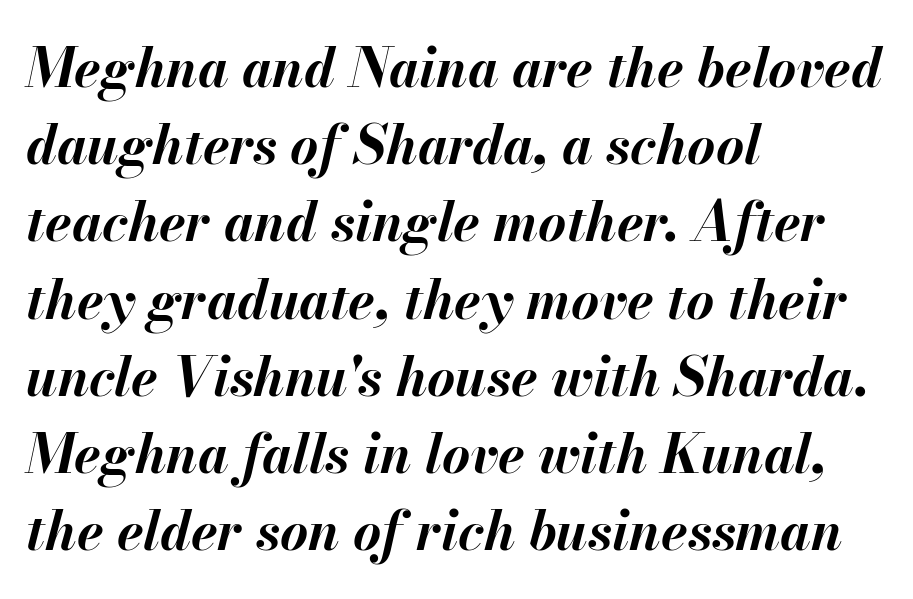
{"italic": "yes", "lean": "right", "slant_degrees": 13, "bold": "yes", "weight": "bold", "width": "normal", "stroke_contrast": "medium", "x_height": "small", "monospaced": "no", "underline": "no", "align": "left", "line_spacing": "normal", "line_spacing_ratio": 1.43, "letter_spacing": "normal", "letter_spacing_em": 0.0, "glyph_px": 54}
